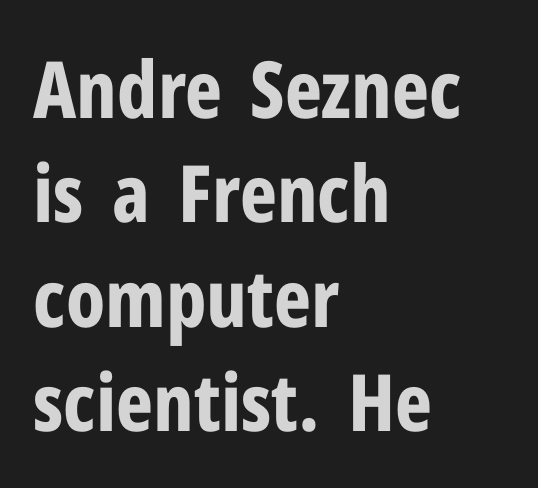
Does the weight exceed regular? Yes, all the way to bold. Alignment: flush left. The font's upright variant was chosen for this text. Nothing unusual about the tracking: characters are spaced as the font intends.
